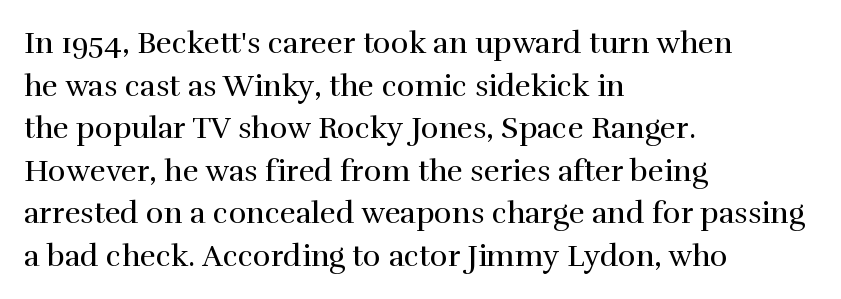
Do the characters align in a grid? No, the font is proportional. Students, note that the glyphs here touch the page at normal intervals. Serif or sans? Serif — the stroke terminals have little feet. The text block is weighted toward the left margin, trailing off unevenly rightward. Counters stay open thanks to moderate or lighter strokes.
